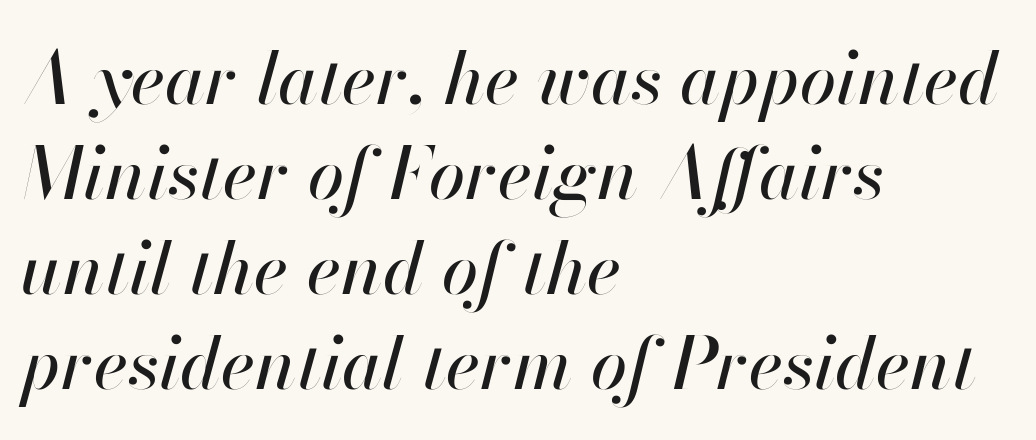
The image shows 73 px text type, italic (leaning right); set left-aligned, normal line spacing (1.3x), normal letter spacing, not underlined; high stroke contrast and a small x-height.
